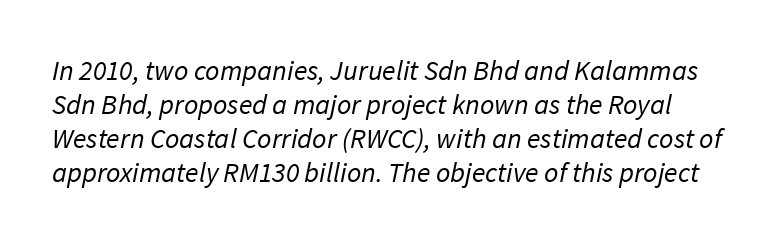
The image shows 28 px regular-weight sans-serif type; set line spacing 1.22x, normal letter spacing, not underlined; low stroke contrast and a medium x-height.
